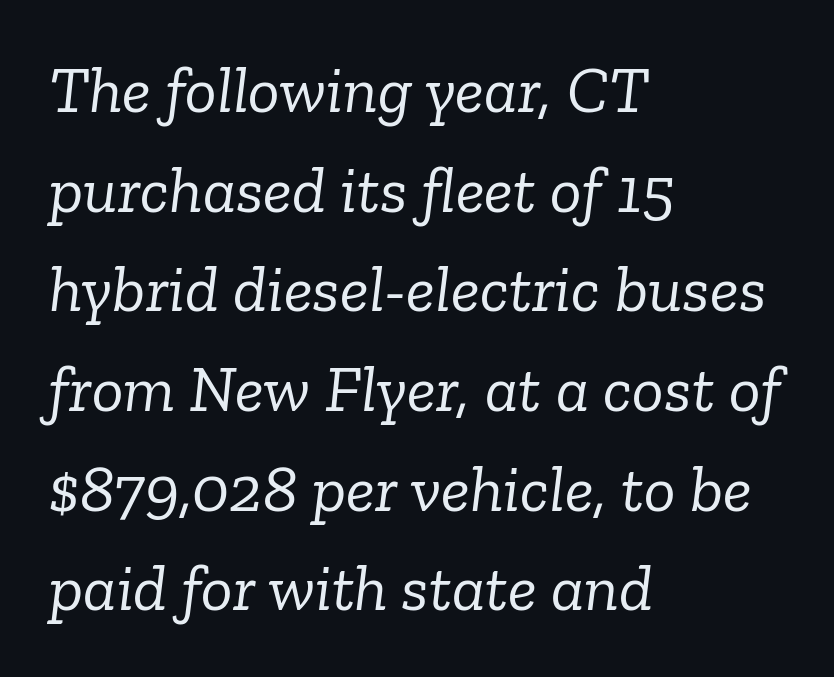
Q: Is the text bold? A: No.
Q: Is the text italic (slanted)? A: Yes, it leans right by about 6 degrees.
Q: Is the typeface a serif or a sans-serif typeface? A: Serif.
Q: Is the text underlined? A: No.
Q: How is the paragraph aligned? A: Left-aligned.
Q: Is the spacing between letters normal or unusually wide? A: Normal.
Q: Is the spacing between lines tight, normal or loose? A: Normal.
Q: Width (condensed, normal, or wide)? A: Normal.
Q: Stroke contrast? A: Low.
Q: x-height? A: Medium.
Q: Monospaced? A: No.
